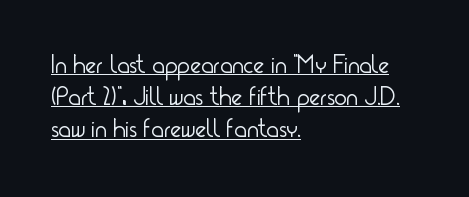
The image shows 26 px text type, upright; set left-aligned, line spacing 1.24x, normal letter spacing, underlined.
